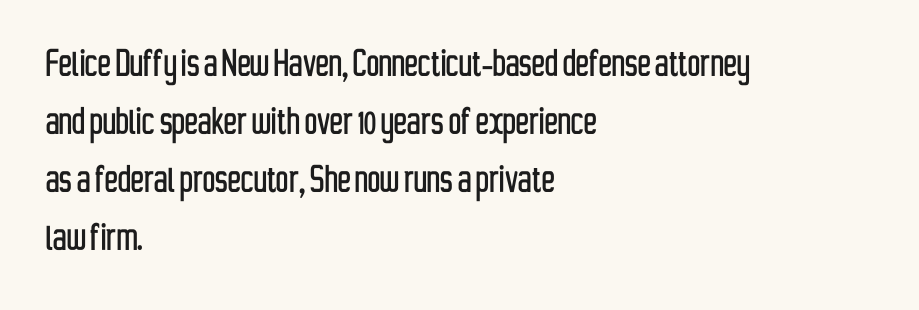
{"serif": "no", "italic": "no", "width": "condensed", "stroke_contrast": "low", "x_height": "medium", "monospaced": "no", "underline": "no", "align": "left", "line_spacing": "normal", "line_spacing_ratio": 1.32, "letter_spacing": "normal", "letter_spacing_em": 0.0, "glyph_px": 44}
